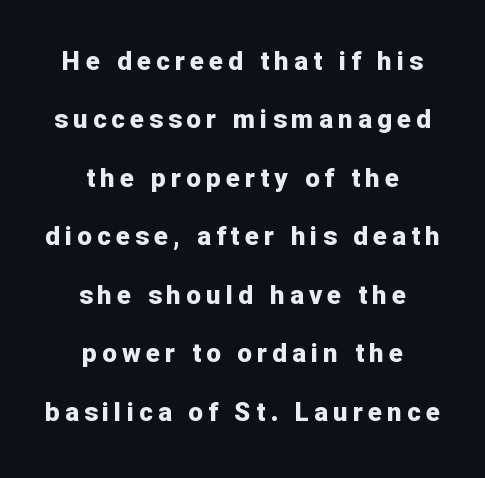
Q: Is the text bold? A: Yes.
Q: Is the text italic (slanted)? A: No, it is upright.
Q: Is the text underlined? A: No.
Q: How is the paragraph aligned? A: Centered.
Q: Is the spacing between letters normal or unusually wide? A: Unusually wide.
Q: Is the spacing between lines tight, normal or loose? A: Loose.
